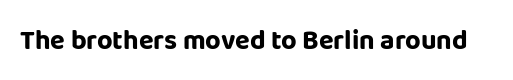
Q: Is the text bold? A: Yes.
Q: Is the text italic (slanted)? A: No, it is upright.
Q: Is the text underlined? A: No.
Q: Is the spacing between letters normal or unusually wide? A: Normal.
